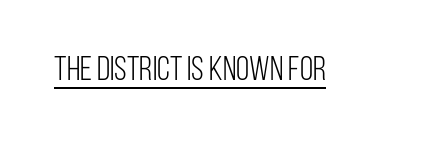
{"serif": "no", "italic": "no", "bold": "no", "weight": "light", "width": "condensed", "stroke_contrast": "low", "x_height": "large", "monospaced": "no", "underline": "yes", "letter_spacing": "normal", "letter_spacing_em": 0.0, "glyph_px": 34}
